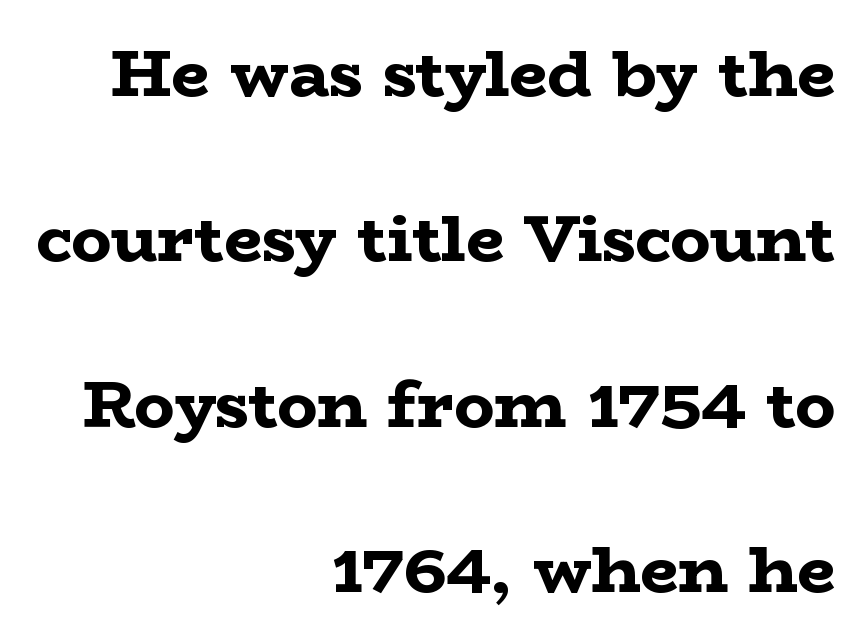
The image shows 67 px bold, wide serif type, upright; set right-aligned, loose line spacing (2.47x), normal letter spacing, not underlined; low stroke contrast and a medium x-height.
